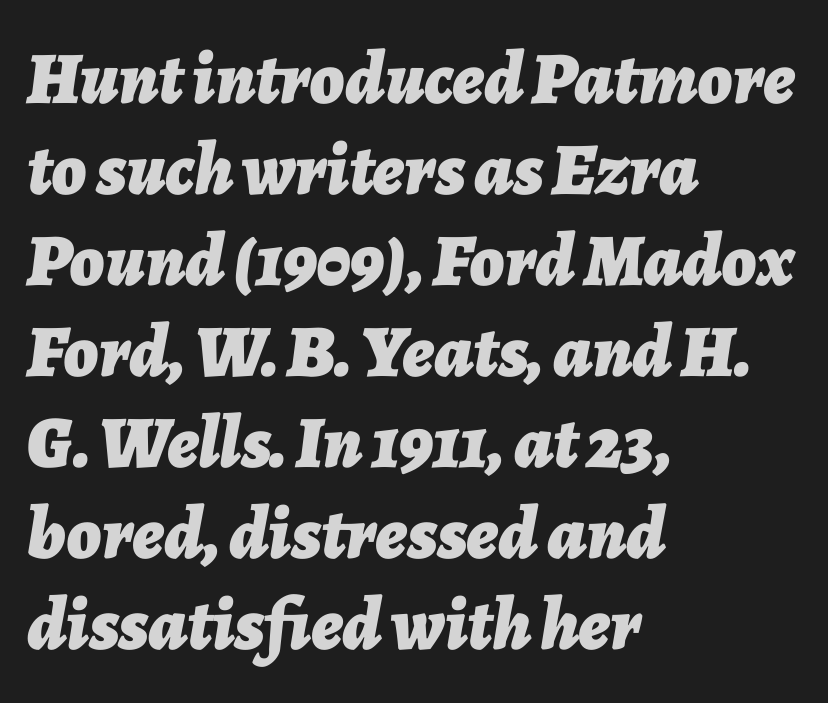
Q: Is the text bold? A: Yes.
Q: Is the text italic (slanted)? A: Yes, it leans right by about 7 degrees.
Q: Is the text underlined? A: No.
Q: How is the paragraph aligned? A: Left-aligned.
Q: Is the spacing between letters normal or unusually wide? A: Normal.
Q: Width (condensed, normal, or wide)? A: Normal.
Q: Stroke contrast? A: Low.
Q: x-height? A: Medium.
Q: Monospaced? A: No.
